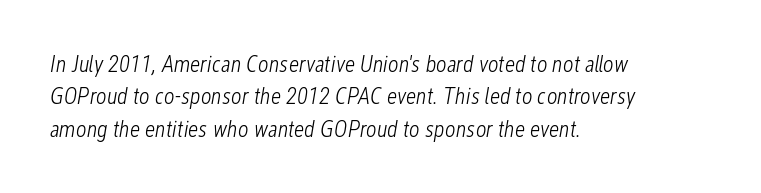
This sample uses plain, unmodified letter spacing. A typesetter would mark this as italic. The letters look calm and open, with moderate or lighter stems. A classic flush-left, rag-right setting is used for this passage. The rendering uses a moderate line-height, typical for paragraphs. Glance below the letters and you will spot only blank space.
